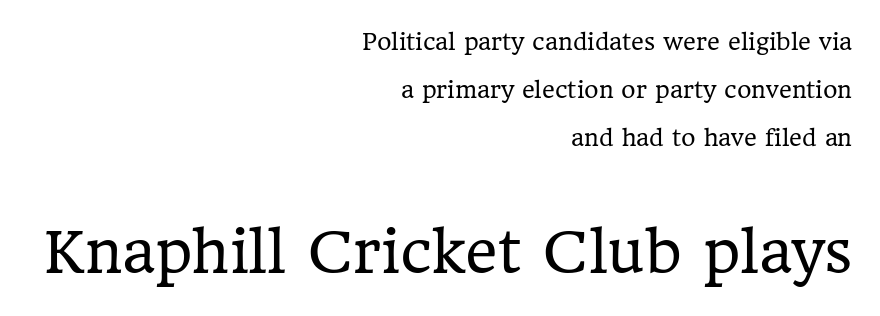
Honestly, the rows look like they've been pulled way apart. These lines are set flush right with a ragged left edge. Nobody touched the tracking dial on this one. A serif font was chosen for this passage.
